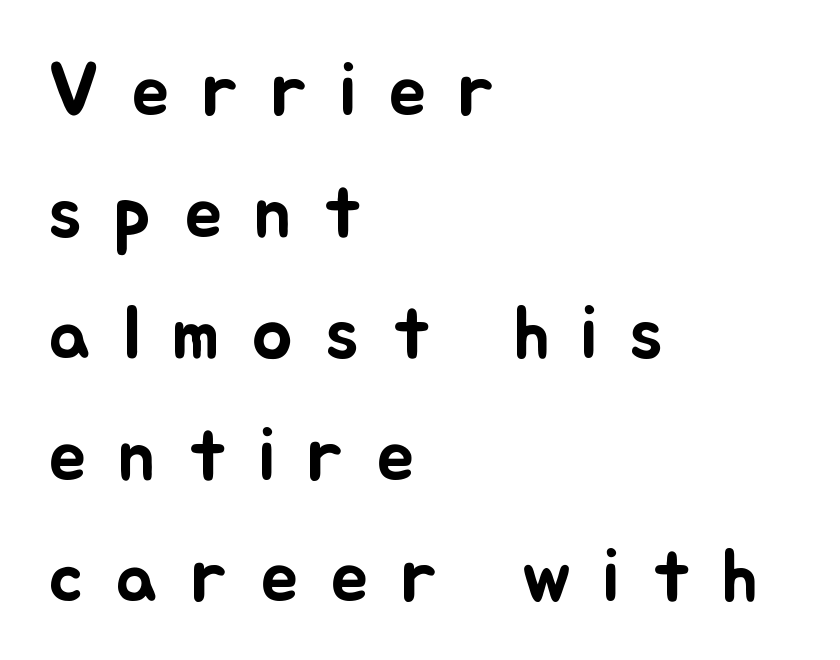
{"italic": "no", "width": "normal", "stroke_contrast": "low", "x_height": "small", "monospaced": "no", "underline": "no", "align": "left", "line_spacing": "normal", "line_spacing_ratio": 1.6, "letter_spacing": "wide", "letter_spacing_em": 0.42, "glyph_px": 76}
